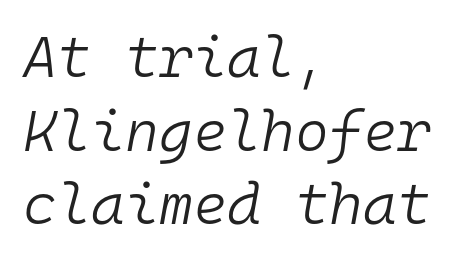
{"italic": "yes", "lean": "right", "slant_degrees": 10, "bold": "no", "weight": "light", "width": "normal", "stroke_contrast": "low", "x_height": "medium", "monospaced": "yes", "underline": "no", "align": "left", "line_spacing": "normal", "line_spacing_ratio": 1.27, "letter_spacing": "normal", "letter_spacing_em": 0.0, "glyph_px": 58}
